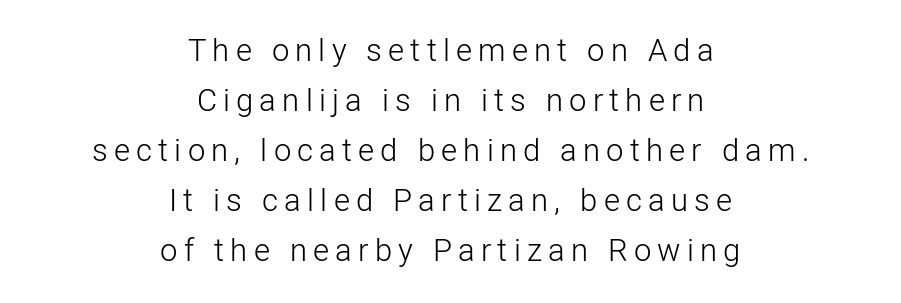
Check under the words: just untouched page. Character widths vary here, with narrow letters taking less room than wide ones. The weight would be labelled regular, book, light, or lighter still. Baseline-to-baseline distance is the conventional proportion of letter height. The rendering shows plain stroke endings on the letterforms — a sans-serif design.
